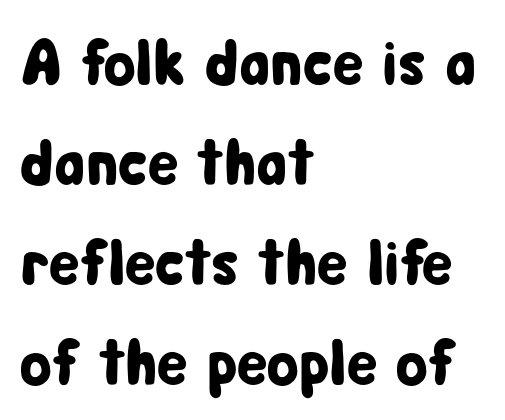
Q: Is the text italic (slanted)? A: No, it is upright.
Q: Is the typeface a serif or a sans-serif typeface? A: Sans-serif.
Q: Is the text underlined? A: No.
Q: How is the paragraph aligned? A: Left-aligned.
Q: Is the spacing between letters normal or unusually wide? A: Normal.
Q: Is the spacing between lines tight, normal or loose? A: Normal.
Q: Width (condensed, normal, or wide)? A: Condensed.
Q: Stroke contrast? A: Low.
Q: x-height? A: Medium.
Q: Monospaced? A: No.
